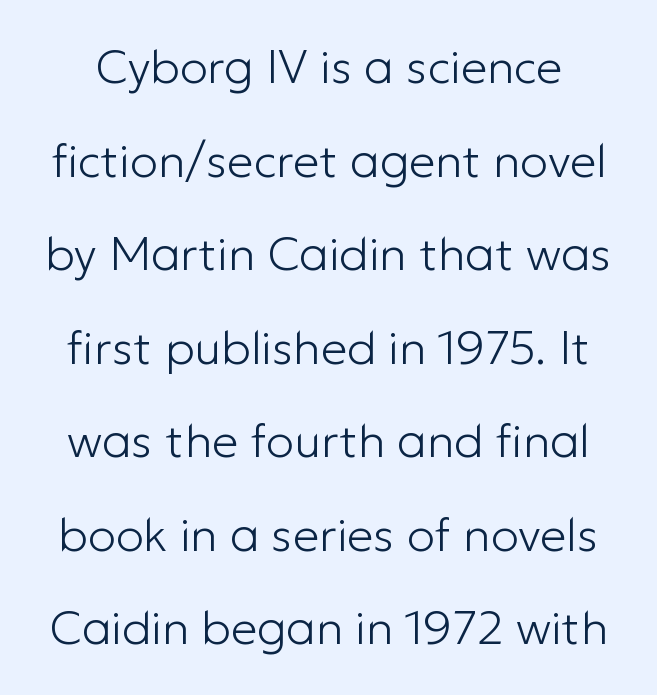
These lines are rendered in a variable-pitch font. The letters look calm and open, with moderate or lighter stems. Letterform terminals end flat and unadorned throughout the passage. Regarding leading, the lines here are spaced well apart. Caption: standard tracking, unaltered.
